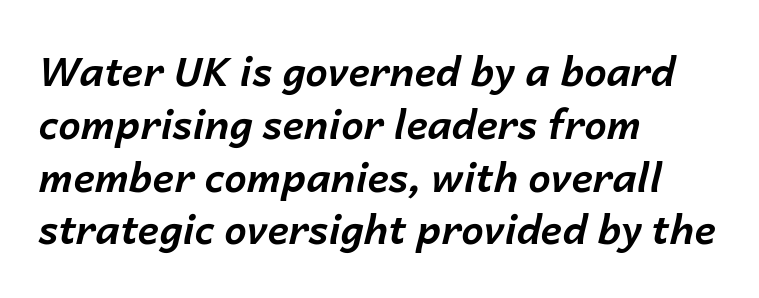
{"italic": "yes", "lean": "right", "slant_degrees": 14, "bold": "yes", "weight": "bold", "width": "normal", "stroke_contrast": "low", "x_height": "medium", "monospaced": "no", "underline": "no", "align": "left", "line_spacing": "normal", "line_spacing_ratio": 1.32, "letter_spacing": "normal", "letter_spacing_em": 0.0, "glyph_px": 40}
